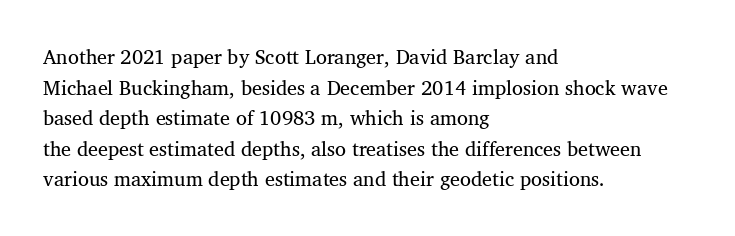
The image shows 20 px text type, upright; set left-aligned, normal line spacing (1.53x), normal letter spacing, not underlined.
